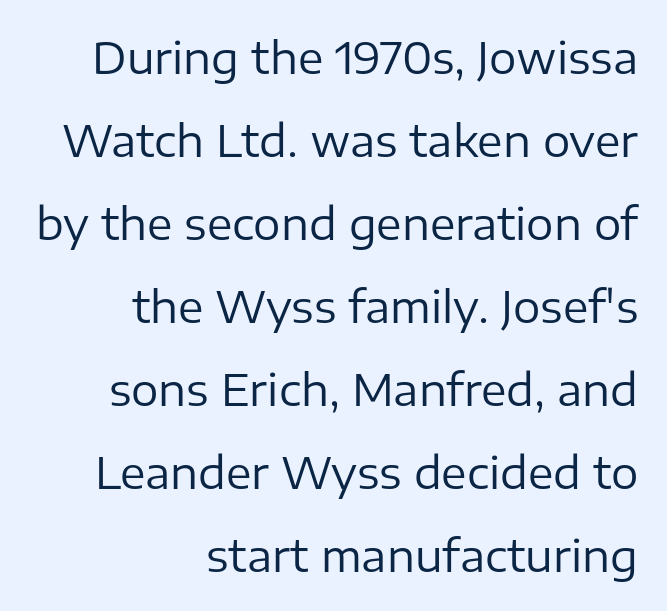
Q: Is the text bold? A: No.
Q: Is the text italic (slanted)? A: No, it is upright.
Q: Is the typeface a serif or a sans-serif typeface? A: Sans-serif.
Q: Is the text underlined? A: No.
Q: How is the paragraph aligned? A: Right-aligned.
Q: Is the spacing between letters normal or unusually wide? A: Normal.
Q: Is the spacing between lines tight, normal or loose? A: Loose.
Q: Width (condensed, normal, or wide)? A: Normal.
Q: Stroke contrast? A: Low.
Q: x-height? A: Medium.
Q: Monospaced? A: No.
